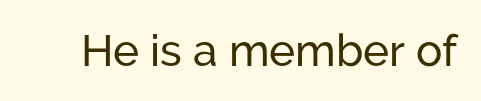
Q: Is the text italic (slanted)? A: No, it is upright.
Q: Is the typeface a serif or a sans-serif typeface? A: Sans-serif.
Q: Is the text underlined? A: No.
Q: Is the spacing between letters normal or unusually wide? A: Normal.
Q: Width (condensed, normal, or wide)? A: Normal.
Q: Stroke contrast? A: Low.
Q: x-height? A: Medium.
Q: Monospaced? A: No.
